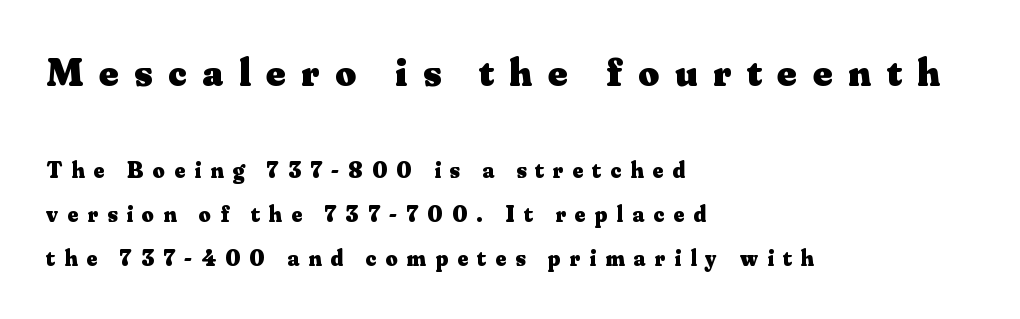
{"serif": "yes", "italic": "no", "bold": "yes", "weight": "heavy", "width": "normal", "stroke_contrast": "medium", "x_height": "small", "monospaced": "no", "underline": "no", "align": "left", "line_spacing": "loose", "line_spacing_ratio": 1.92, "letter_spacing": "wide", "letter_spacing_em": 0.4, "larger_block": "first", "size_ratio": 1.74, "glyph_px": 40}
